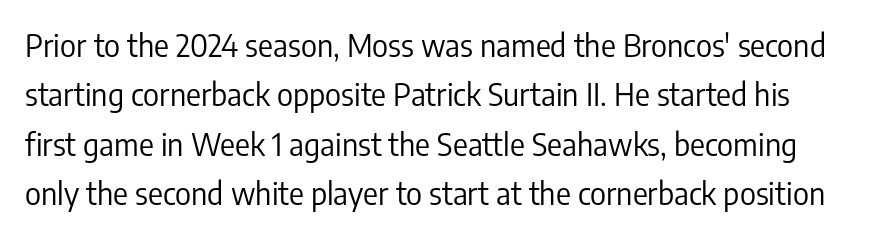
The image shows 31 px regular-weight, condensed sans-serif type, upright; set normal line spacing (1.59x), normal letter spacing, not underlined; low stroke contrast and a medium x-height.
